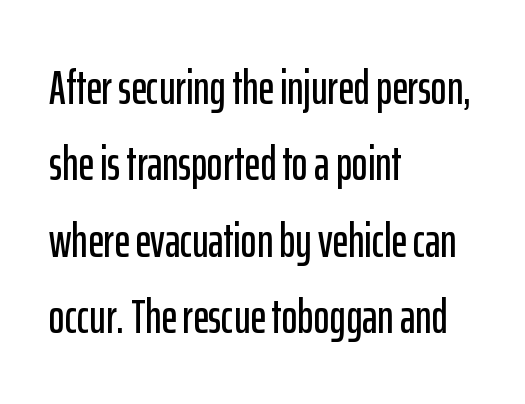
Q: Is the text italic (slanted)? A: No, it is upright.
Q: Is the typeface a serif or a sans-serif typeface? A: Sans-serif.
Q: Is the text underlined? A: No.
Q: How is the paragraph aligned? A: Left-aligned.
Q: Is the spacing between letters normal or unusually wide? A: Normal.
Q: Is the spacing between lines tight, normal or loose? A: Normal.
Q: Width (condensed, normal, or wide)? A: Condensed.
Q: Stroke contrast? A: Low.
Q: x-height? A: Medium.
Q: Monospaced? A: No.
